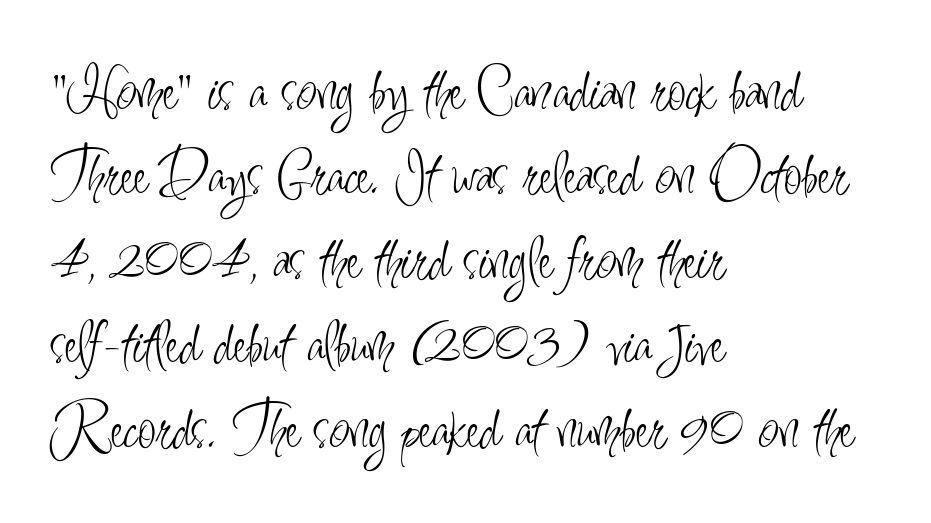
Q: Is the text bold? A: No.
Q: Is the typeface a serif or a sans-serif typeface? A: Sans-serif.
Q: Is the text underlined? A: No.
Q: How is the paragraph aligned? A: Left-aligned.
Q: Is the spacing between letters normal or unusually wide? A: Normal.
Q: Is the spacing between lines tight, normal or loose? A: Normal.
Q: Width (condensed, normal, or wide)? A: Condensed.
Q: Stroke contrast? A: Low.
Q: x-height? A: Small.
Q: Monospaced? A: No.
